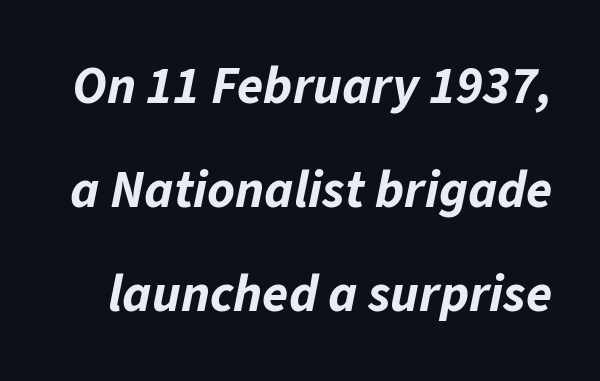
You could not count columns in this text — the font is proportionally spaced. Caption: bold face, heavy strokes. This sample uses plain, unmodified letter spacing. The string is rendered with underlining switched off.
